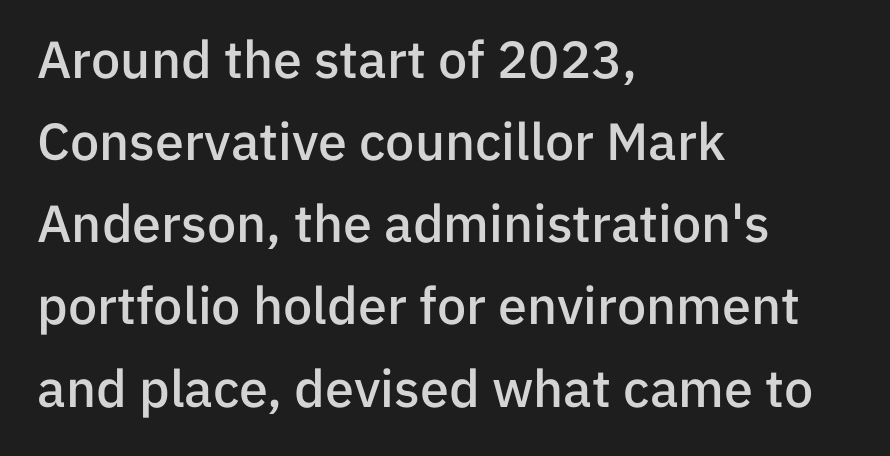
{"serif": "no", "italic": "no", "bold": "semi", "weight": "semibold", "width": "normal", "stroke_contrast": "low", "x_height": "medium", "monospaced": "no", "underline": "no", "align": "left", "line_spacing": "normal", "line_spacing_ratio": 1.58, "letter_spacing": "normal", "letter_spacing_em": 0.0, "glyph_px": 52}
